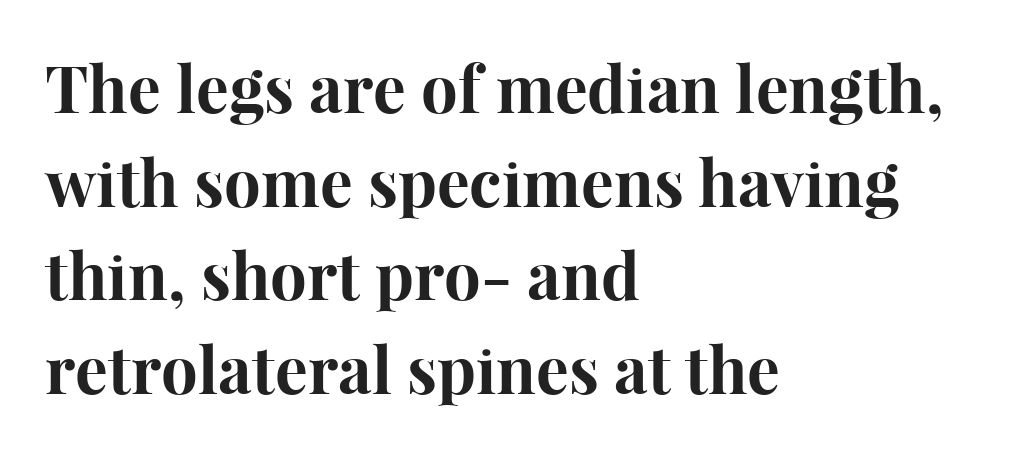
The image shows 65 px bold serif type, upright; set left-aligned, normal line spacing (1.44x), normal letter spacing, not underlined; high stroke contrast and a medium x-height.
